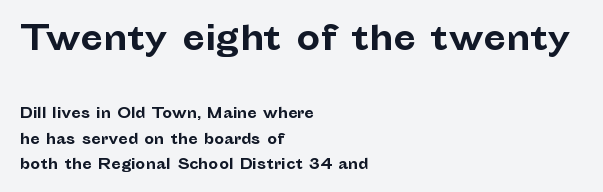
Q: Is the text bold? A: Yes.
Q: Is the text italic (slanted)? A: No, it is upright.
Q: Is the typeface a serif or a sans-serif typeface? A: Sans-serif.
Q: Is the text underlined? A: No.
Q: How is the paragraph aligned? A: Left-aligned.
Q: Is the spacing between letters normal or unusually wide? A: Normal.
Q: Which block of text is set in a larger size, the first (top) or the second (bottom)? A: The first (top) one.
Q: Width (condensed, normal, or wide)? A: Normal.
Q: Stroke contrast? A: Low.
Q: x-height? A: Medium.
Q: Monospaced? A: No.
